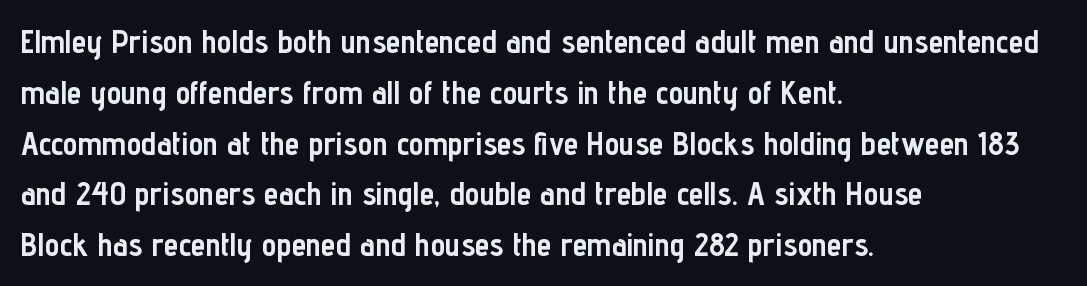
{"serif": "no", "italic": "no", "bold": "yes", "weight": "semibold", "width": "condensed", "stroke_contrast": "low", "x_height": "medium", "monospaced": "no", "underline": "no", "align": "left", "line_spacing": "normal", "line_spacing_ratio": 1.54, "letter_spacing": "normal", "letter_spacing_em": 0.0, "glyph_px": 33}
